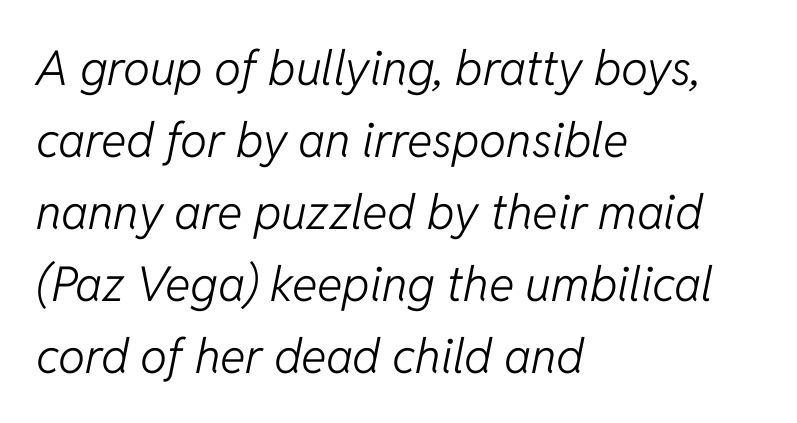
The image shows 48 px light type, italic (leaning right); set left-aligned, normal line spacing (1.5x), normal letter spacing, not underlined; low stroke contrast and a medium x-height.
